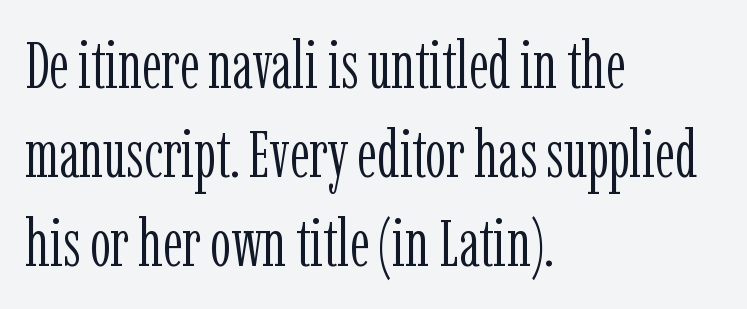
{"serif": "yes", "italic": "no", "bold": "no", "weight": "light", "width": "condensed", "stroke_contrast": "low", "x_height": "medium", "monospaced": "no", "underline": "no", "align": "left", "line_spacing": "normal", "line_spacing_ratio": 1.35, "letter_spacing": "normal", "letter_spacing_em": 0.0, "glyph_px": 66}
